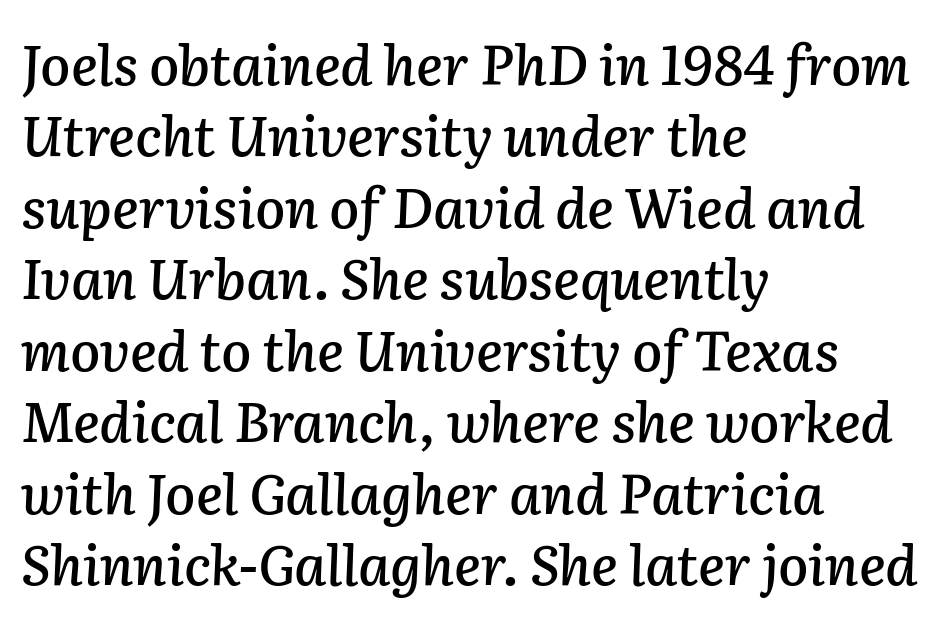
Q: Is the text italic (slanted)? A: Yes, it leans right by about 2 degrees.
Q: Is the text underlined? A: No.
Q: How is the paragraph aligned? A: Left-aligned.
Q: Is the spacing between letters normal or unusually wide? A: Normal.
Q: Is the spacing between lines tight, normal or loose? A: Normal.
Q: Width (condensed, normal, or wide)? A: Normal.
Q: Stroke contrast? A: Low.
Q: x-height? A: Medium.
Q: Monospaced? A: No.
